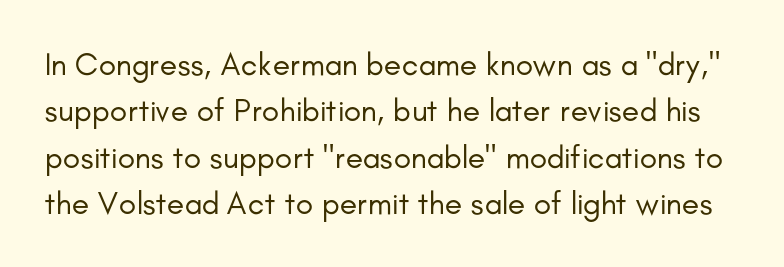
Q: Is the text bold? A: No.
Q: Is the text italic (slanted)? A: No, it is upright.
Q: Is the typeface a serif or a sans-serif typeface? A: Sans-serif.
Q: Is the text underlined? A: No.
Q: Is the spacing between letters normal or unusually wide? A: Normal.
Q: Is the spacing between lines tight, normal or loose? A: Normal.
Q: Width (condensed, normal, or wide)? A: Normal.
Q: Stroke contrast? A: Low.
Q: x-height? A: Small.
Q: Monospaced? A: No.
